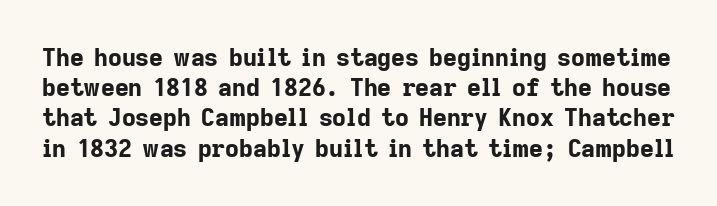
The baseline area is clear. The characters look thick and weighty, a clear bold. Inter-character spacing is left at the font's built-in metrics. A roman cut, with each character standing at attention. Vertically, the passage feels balanced, rows spaced as you'd expect.
